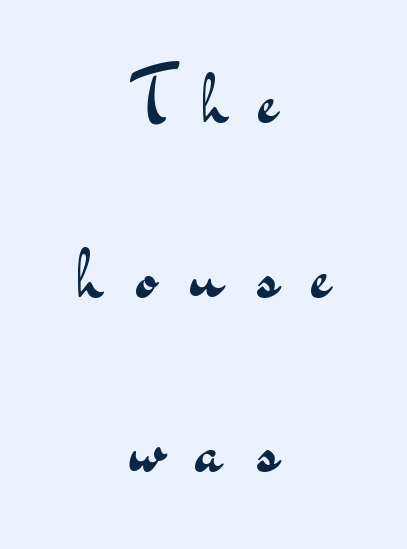
{"serif": "no", "bold": "no", "weight": "regular", "width": "wide", "stroke_contrast": "medium", "x_height": "small", "monospaced": "no", "underline": "no", "align": "center", "line_spacing": "loose", "line_spacing_ratio": 2.36, "letter_spacing": "wide", "letter_spacing_em": 0.45, "glyph_px": 74}
